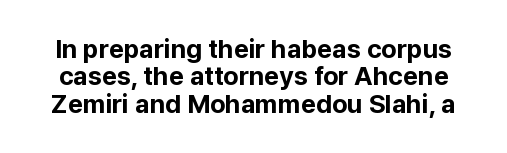
Q: Is the text bold? A: Yes.
Q: Is the text italic (slanted)? A: No, it is upright.
Q: Is the text underlined? A: No.
Q: Is the spacing between letters normal or unusually wide? A: Normal.
Q: Is the spacing between lines tight, normal or loose? A: Tight.
